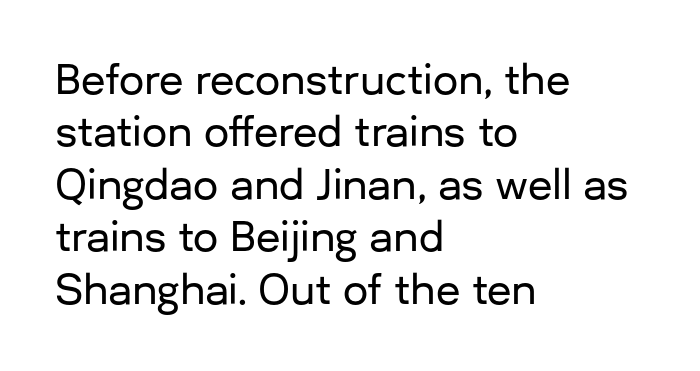
In terms of leading, this rendering sits right in the middle. Students, note that the glyphs here touch the page at normal intervals. Decoration check: the copy has no underline. The characters display no serif detailing; their extremities are plain.
